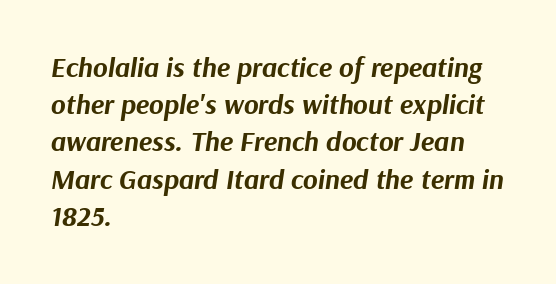
Is the type bold? Yes — the strokes are clearly thick and heavy. The rag falls on the right side of this text block. The words here are not underlined. An italicized treatment has been applied to the whole sample. Leading matches the norm, producing a regular column. These lines keep a tight, regular rhythm from letter to letter.
